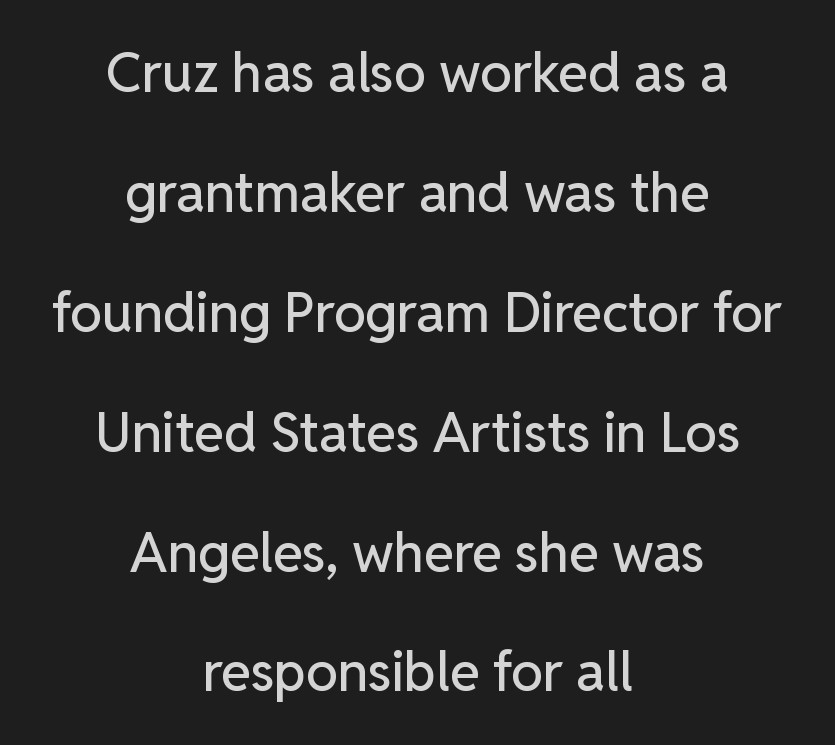
Glance below the letters and you will spot only blank space. Serifs: no, the terminals of the letterforms are clean. Rows of type keep a wide berth in the vertical direction. A student would call this center alignment; a typographer would say set centered. The tracking reads as untouched default to a designer's eye.
